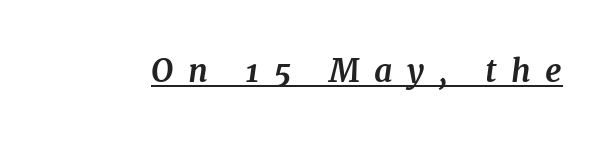
Each letter's strokes conclude with small projecting serifs. Glyph-to-glyph distance is far greater than everyday printed text. Notice how the stems are inclined rather than vertical — that's the hallmark of italics. Looks like regular typesetting: each glyph gets only the width it needs. Heavy-handed strokes throughout: this text is bold. Descenders here cross a horizontal rule under the line.
